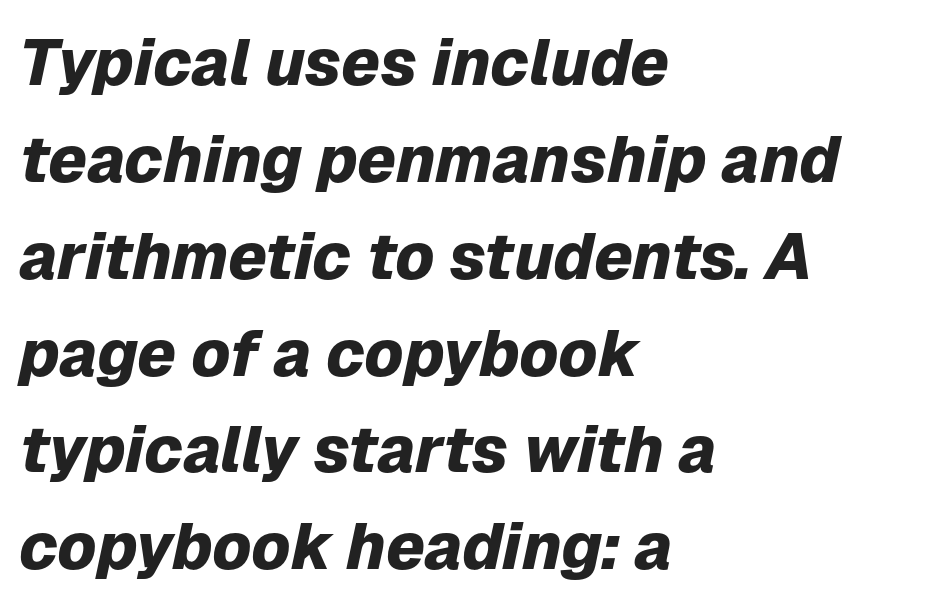
Q: Is the text bold? A: Yes.
Q: Is the text italic (slanted)? A: Yes, it leans right by about 12 degrees.
Q: Is the text underlined? A: No.
Q: How is the paragraph aligned? A: Left-aligned.
Q: Is the spacing between letters normal or unusually wide? A: Normal.
Q: Is the spacing between lines tight, normal or loose? A: Normal.
Q: Width (condensed, normal, or wide)? A: Normal.
Q: Stroke contrast? A: Low.
Q: x-height? A: Medium.
Q: Monospaced? A: No.
